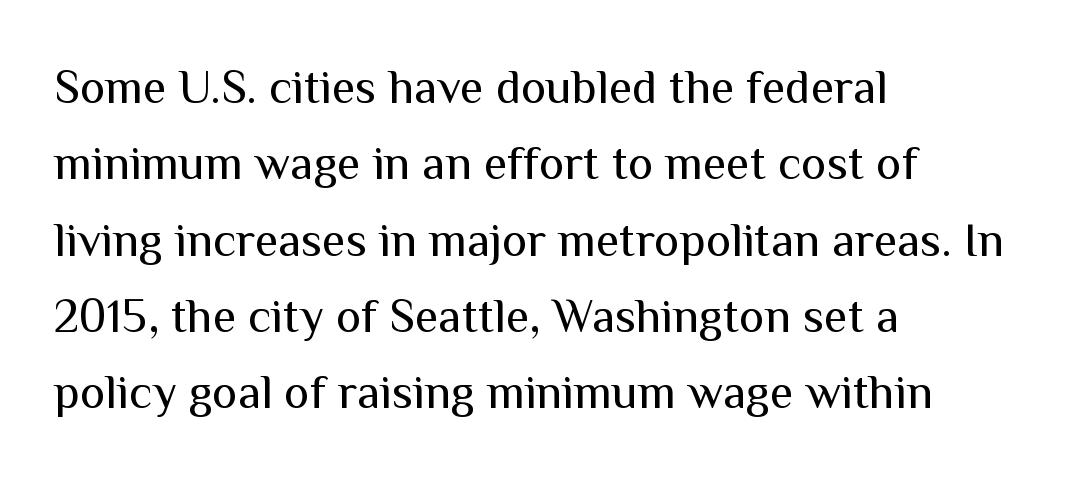
{"serif": "no", "italic": "no", "bold": "no", "weight": "regular", "width": "normal", "stroke_contrast": "medium", "x_height": "medium", "monospaced": "no", "underline": "no", "align": "left", "line_spacing": "normal", "line_spacing_ratio": 1.59, "letter_spacing": "normal", "letter_spacing_em": 0.0, "glyph_px": 48}
